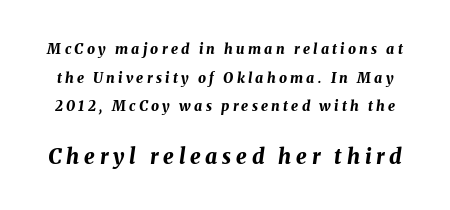
{"italic": "yes", "lean": "right", "slant_degrees": 8, "bold": "yes", "underline": "no", "line_spacing": "loose", "line_spacing_ratio": 2.05, "letter_spacing": "wide", "letter_spacing_em": 0.23, "larger_block": "second", "size_ratio": 1.5, "glyph_px": 21}
